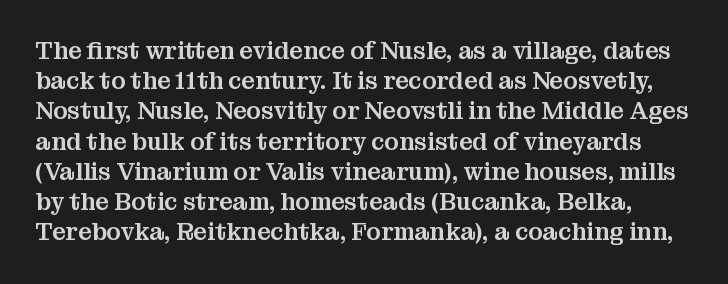
The image shows 24 px text type, upright; set normal line spacing (1.26x), normal letter spacing, not underlined.
